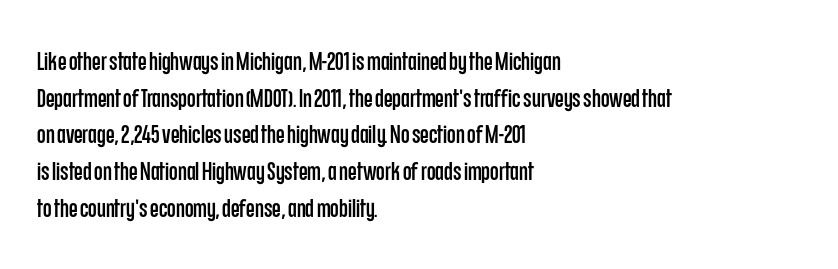
{"italic": "no", "underline": "no", "align": "left", "line_spacing": "normal", "line_spacing_ratio": 1.47, "letter_spacing": "normal", "letter_spacing_em": 0.0, "glyph_px": 25}
